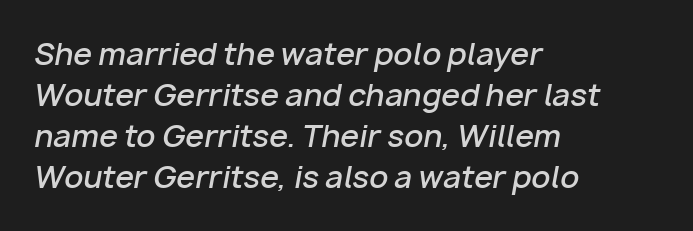
{"italic": "yes", "lean": "right", "slant_degrees": 10, "bold": "semi", "weight": "semibold", "width": "normal", "stroke_contrast": "low", "x_height": "medium", "monospaced": "no", "underline": "no", "align": "left", "line_spacing": "normal", "line_spacing_ratio": 1.37, "letter_spacing": "normal", "letter_spacing_em": 0.0, "glyph_px": 30}
